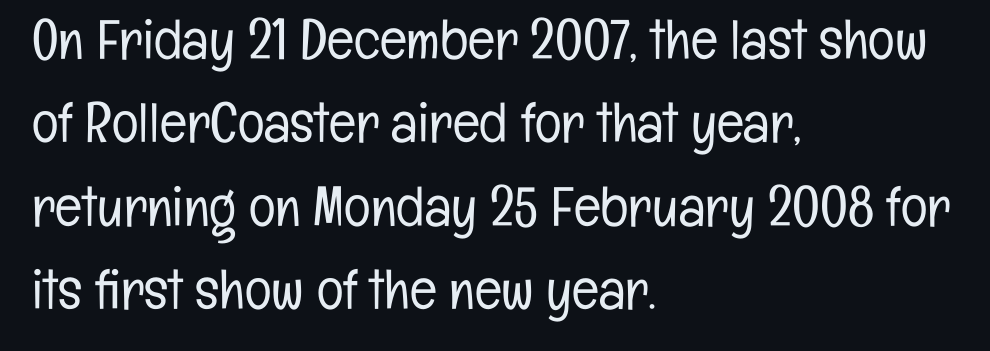
The image shows 56 px light, condensed sans-serif type, upright; set left-aligned, normal line spacing (1.49x), normal letter spacing, not underlined; low stroke contrast and a medium x-height.
